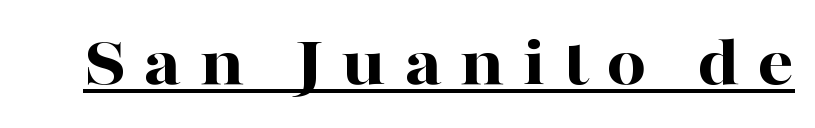
{"serif": "yes", "italic": "no", "bold": "yes", "weight": "bold", "width": "wide", "stroke_contrast": "high", "x_height": "medium", "monospaced": "no", "underline": "yes", "letter_spacing": "wide", "letter_spacing_em": 0.25, "glyph_px": 71}
